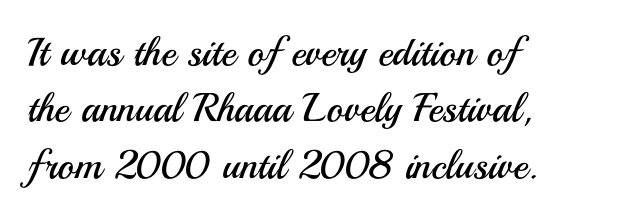
{"serif": "no", "bold": "no", "weight": "regular", "width": "normal", "stroke_contrast": "medium", "x_height": "small", "monospaced": "no", "underline": "no", "align": "left", "line_spacing": "normal", "line_spacing_ratio": 1.41, "letter_spacing": "normal", "letter_spacing_em": 0.0, "glyph_px": 40}
